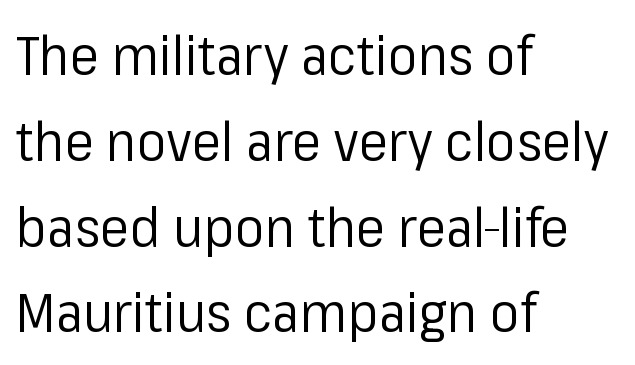
Q: Is the text bold? A: No.
Q: Is the text italic (slanted)? A: No, it is upright.
Q: Is the typeface a serif or a sans-serif typeface? A: Sans-serif.
Q: Is the text underlined? A: No.
Q: How is the paragraph aligned? A: Left-aligned.
Q: Is the spacing between letters normal or unusually wide? A: Normal.
Q: Is the spacing between lines tight, normal or loose? A: Normal.
Q: Width (condensed, normal, or wide)? A: Normal.
Q: Stroke contrast? A: Low.
Q: x-height? A: Medium.
Q: Monospaced? A: No.
